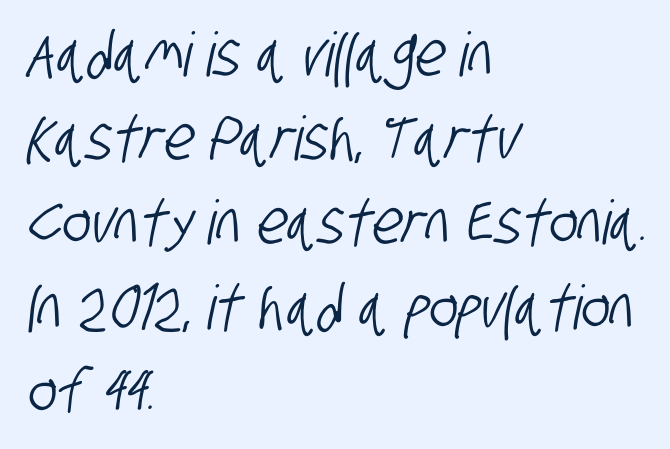
{"serif": "no", "width": "condensed", "stroke_contrast": "low", "x_height": "large", "monospaced": "no", "underline": "no", "align": "left", "line_spacing": "normal", "line_spacing_ratio": 1.38, "letter_spacing": "normal", "letter_spacing_em": 0.0, "glyph_px": 61}
